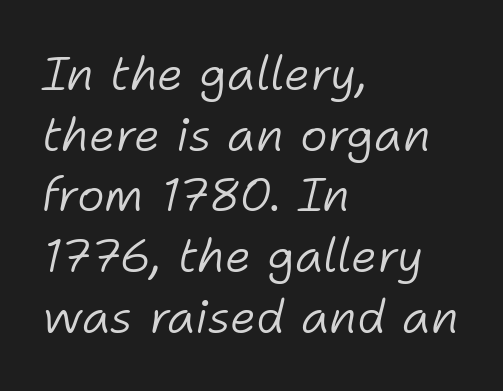
Q: Is the text bold? A: No.
Q: Is the text italic (slanted)? A: Yes, it leans right by about 11 degrees.
Q: Is the text underlined? A: No.
Q: How is the paragraph aligned? A: Left-aligned.
Q: Is the spacing between letters normal or unusually wide? A: Normal.
Q: Is the spacing between lines tight, normal or loose? A: Normal.
Q: Width (condensed, normal, or wide)? A: Normal.
Q: Stroke contrast? A: Low.
Q: x-height? A: Medium.
Q: Monospaced? A: No.
